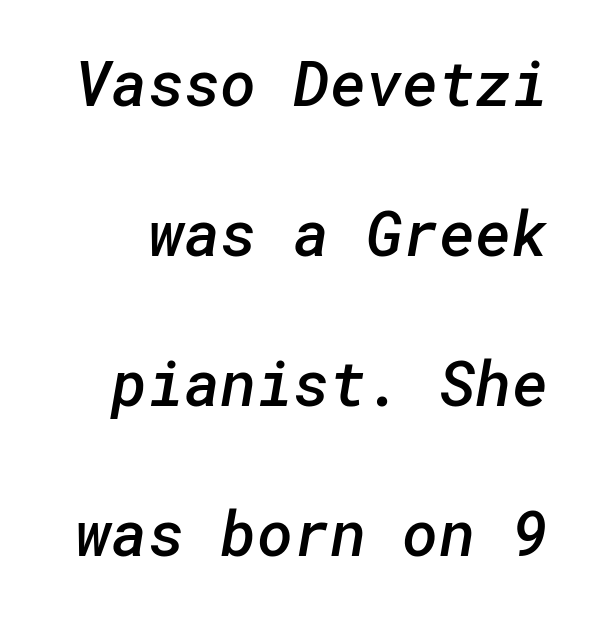
Lines of text with bare space underneath. Examine the stroke ends and you'll find no serifs. What stands out about the letter spacing? Nothing — it is the standard amount. Is the type bold? Partly — it's a semibold, heavier than regular but not fully bold.
